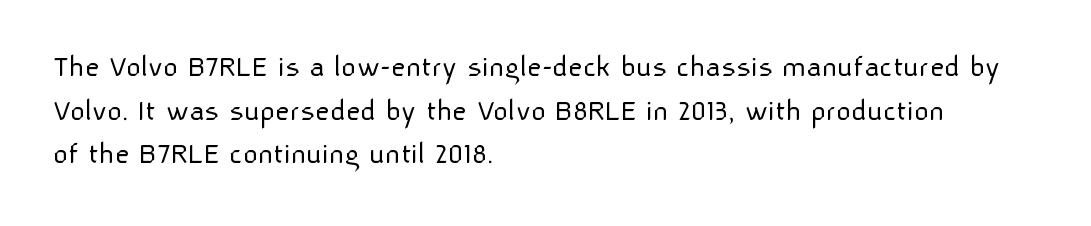
The image shows 32 px light sans-serif type, upright; set left-aligned, normal line spacing (1.36x), normal letter spacing, not underlined; low stroke contrast and a medium x-height.
